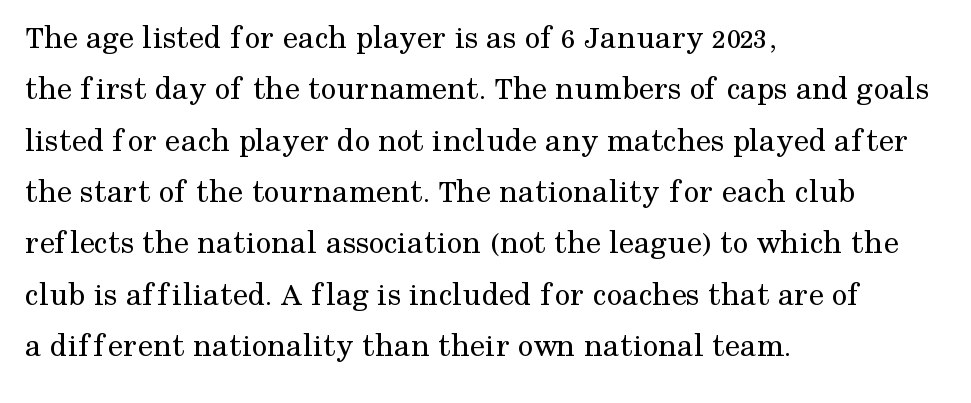
{"serif": "yes", "italic": "no", "bold": "no", "weight": "regular", "width": "normal", "stroke_contrast": "medium", "x_height": "medium", "monospaced": "no", "underline": "no", "align": "left", "line_spacing": "normal", "line_spacing_ratio": 1.51, "letter_spacing": "normal", "letter_spacing_em": 0.0, "glyph_px": 34}
